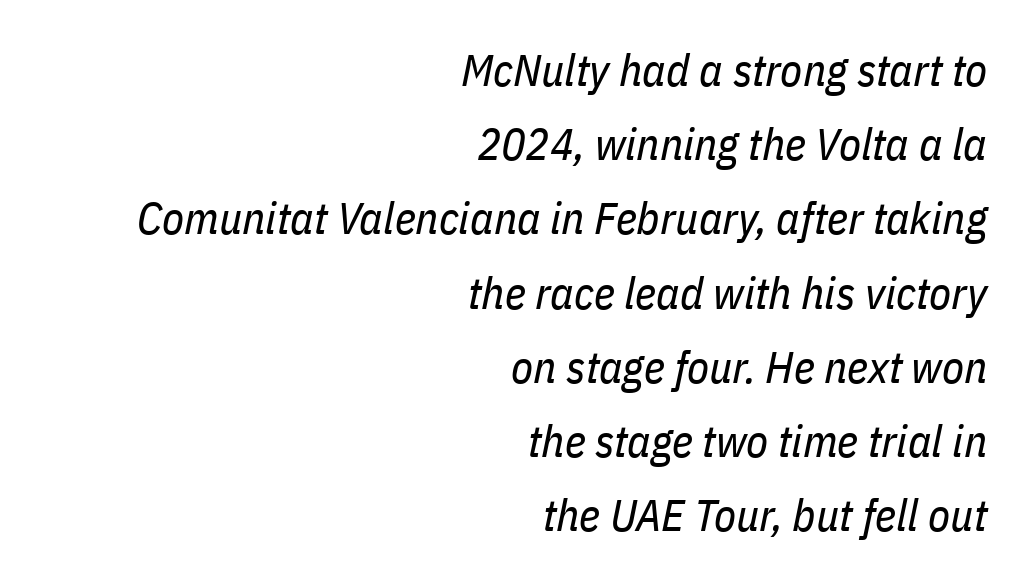
{"italic": "yes", "lean": "right", "slant_degrees": 11, "bold": "no", "weight": "regular", "width": "condensed", "stroke_contrast": "low", "x_height": "medium", "monospaced": "no", "underline": "no", "align": "right", "line_spacing": "normal", "line_spacing_ratio": 1.65, "letter_spacing": "normal", "letter_spacing_em": 0.0, "glyph_px": 45}
